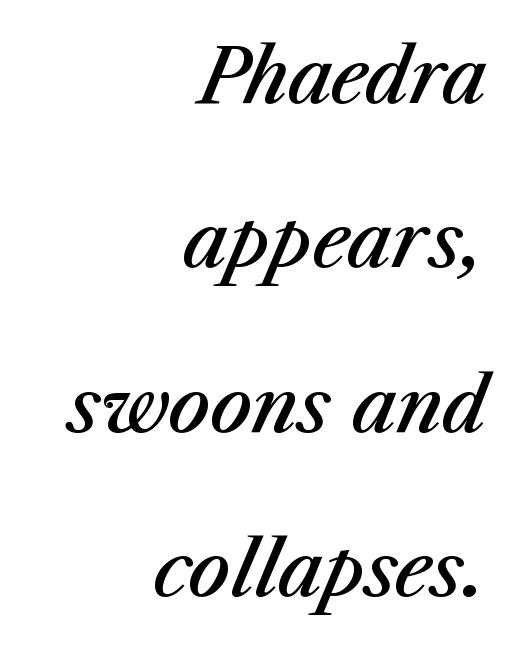
Each letter keeps its own natural width here, so spacing adapts to shape. Each row of text sits above clean, open space. Summary of weight: moderately heavy, a semibold. No extra tracking has been applied to these lines. The leading is generous, giving the passage an open texture. Compared with ordinary roman type, these characters are visibly tilted.
